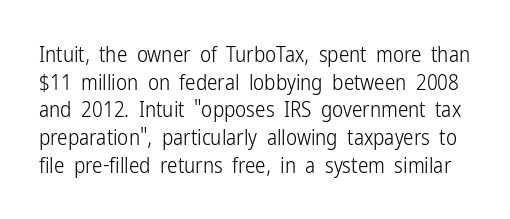
Q: Is the text bold? A: No.
Q: Is the text italic (slanted)? A: No, it is upright.
Q: Is the text underlined? A: No.
Q: Is the spacing between letters normal or unusually wide? A: Normal.
Q: Is the spacing between lines tight, normal or loose? A: Normal.
